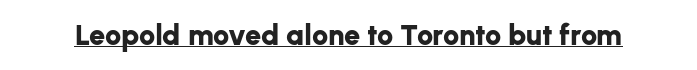
A roman cut, with each character standing at attention. Look at the tracking — it's just the regular setting, nothing added. Note the varied advance widths — an 'i' is clearly narrower than an 'm'. The characters look thick and weighty, a clear bold.
